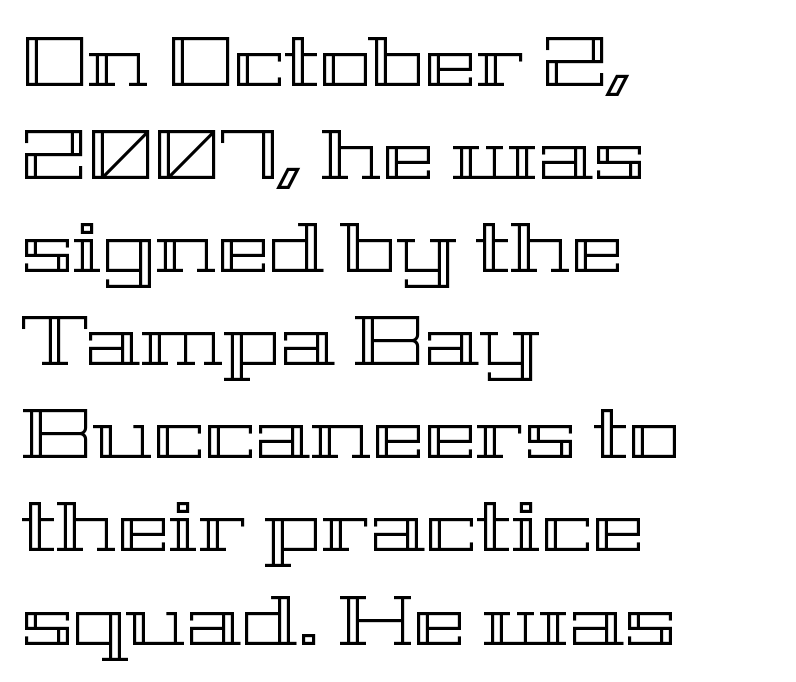
{"italic": "no", "width": "wide", "x_height": "medium", "monospaced": "no", "underline": "no", "align": "left", "line_spacing": "normal", "line_spacing_ratio": 1.33, "letter_spacing": "normal", "letter_spacing_em": 0.0, "glyph_px": 70}
